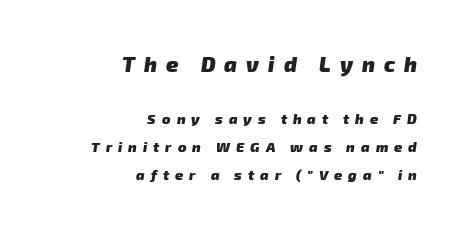
{"bold": "yes", "underline": "no", "align": "right", "line_spacing": "loose", "line_spacing_ratio": 2.0, "letter_spacing": "wide", "letter_spacing_em": 0.43, "larger_block": "first", "size_ratio": 1.5, "glyph_px": 21}
